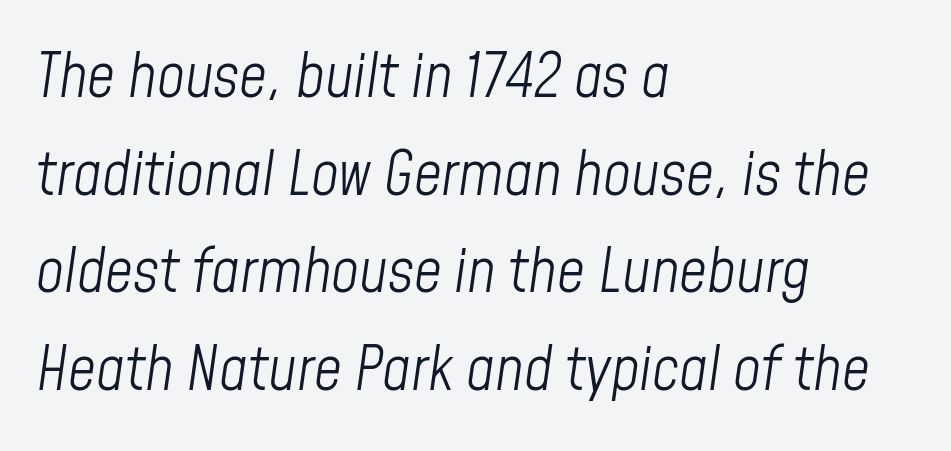
Any mark beneath the type? The region is blank. It's the slanting kind of type. This rendering uses left alignment, leaving the right contour irregular. Each new line begins a customary step beneath the previous one.
